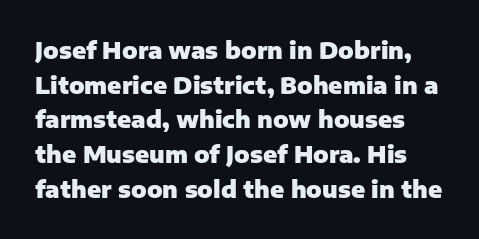
The image shows 23 px bold type, upright; set normal line spacing (1.51x), normal letter spacing, not underlined.
